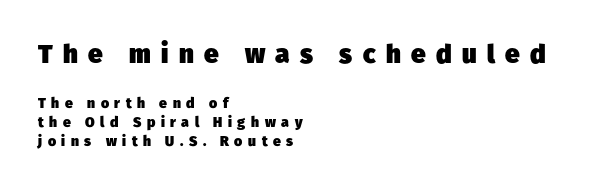
The image shows 26 px bold type; set left-aligned, normal line spacing (1.36x), unusually wide letter spacing (+0.4 em), not underlined; the first (top) block is 1.86x larger.
